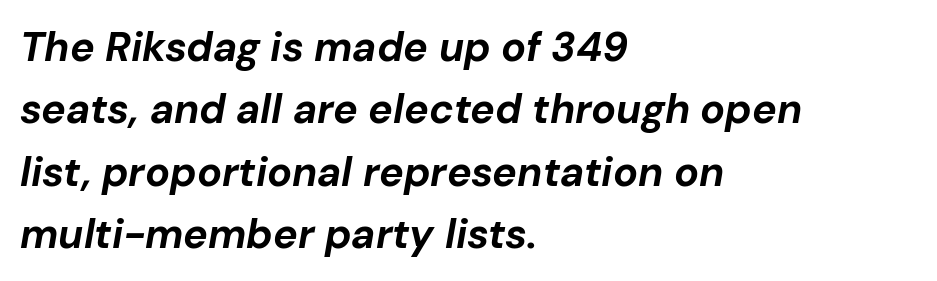
{"italic": "yes", "lean": "right", "slant_degrees": 10, "bold": "yes", "weight": "bold", "width": "normal", "stroke_contrast": "low", "x_height": "medium", "monospaced": "no", "underline": "no", "align": "left", "line_spacing": "normal", "line_spacing_ratio": 1.52, "letter_spacing": "normal", "letter_spacing_em": 0.0, "glyph_px": 41}
